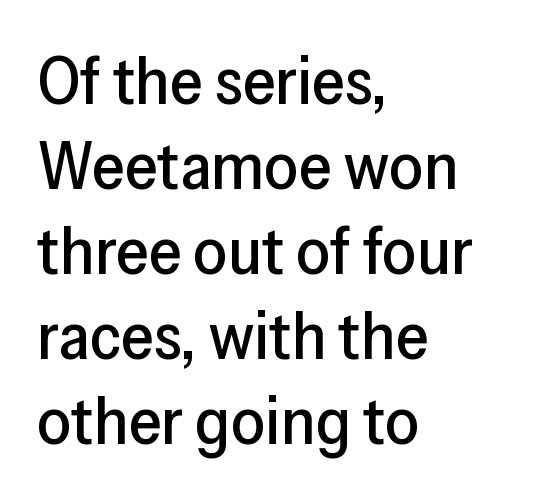
The image shows 67 px sans-serif type, upright; set left-aligned, normal line spacing (1.27x), normal letter spacing, not underlined; low stroke contrast and a medium x-height.
